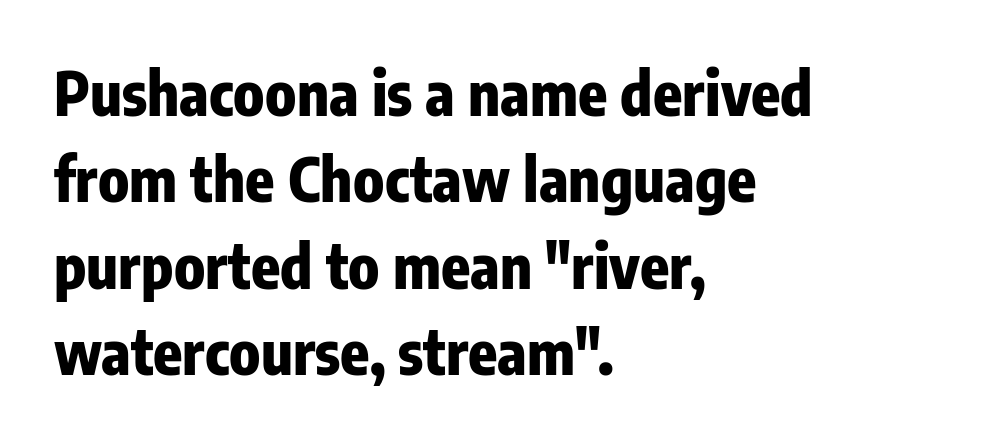
Q: Is the text bold? A: Yes.
Q: Is the text italic (slanted)? A: No, it is upright.
Q: Is the typeface a serif or a sans-serif typeface? A: Sans-serif.
Q: Is the text underlined? A: No.
Q: How is the paragraph aligned? A: Left-aligned.
Q: Is the spacing between letters normal or unusually wide? A: Normal.
Q: Is the spacing between lines tight, normal or loose? A: Normal.
Q: Width (condensed, normal, or wide)? A: Condensed.
Q: Stroke contrast? A: Low.
Q: x-height? A: Medium.
Q: Monospaced? A: No.
